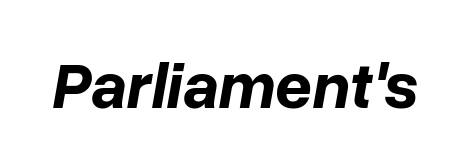
The image shows 65 px bold type, italic (leaning right); set normal letter spacing, not underlined; low stroke contrast and a medium x-height.
